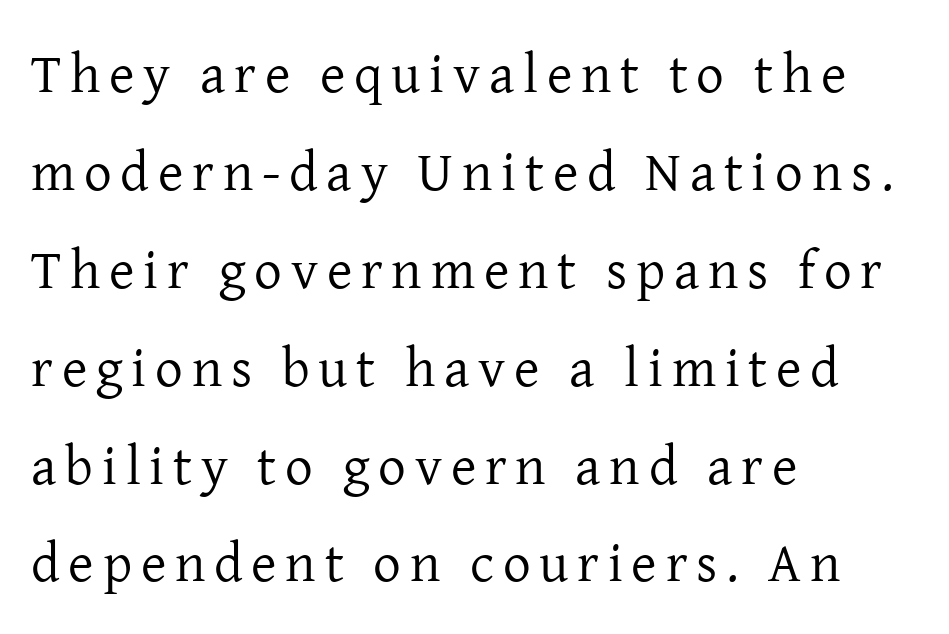
A light-to-regular cut is what we see here. A typesetter would call this proportional, since set widths differ per character. Italic? Not at all — the glyphs are vertical. Lines of text with bare space underneath. A classic flush-left, rag-right setting is used for this passage. I'd call this a serif setting — the letters wear small feet.
